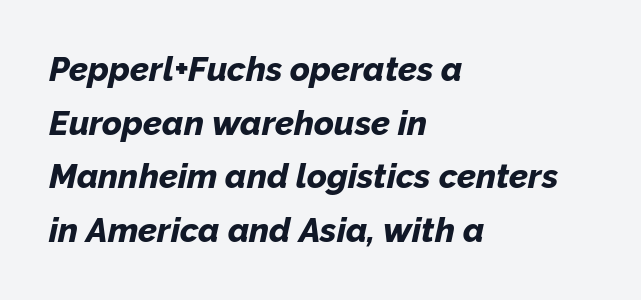
Compared with an ordinary text face, these strokes are far heavier — a full bold. Vertical spacing — default. Looks like regular typesetting: each glyph gets only the width it needs. This sample uses an oblique cut, with every glyph tilted off the vertical. The words here are not underlined.
